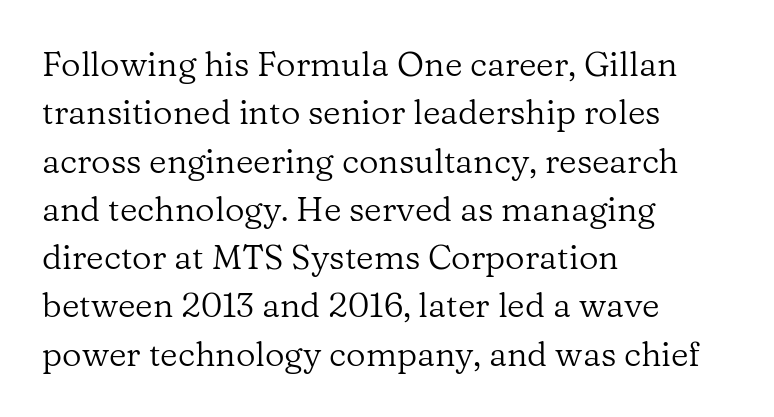
Underlining? Definitely not there. The axis of the letterforms is exactly vertical. Typographically, this falls in the serif category. Typeset ragged right — the left edge is the straight one. Compared with a typical body face, this is equally light or lighter still.
